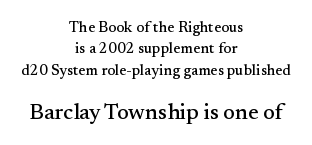
The image shows 22 px text type, upright; set centered, normal line spacing (1.43x), normal letter spacing, not underlined; the second (bottom) block is 1.47x larger.
